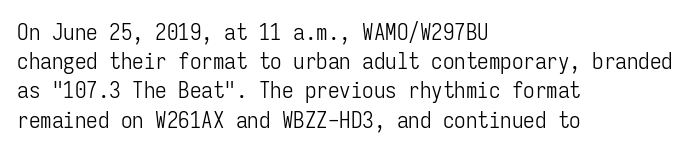
Nothing unusual about the tracking: characters are spaced as the font intends. Caption: multi-line text, flush left, ragged right. How would I describe the line gaps? Plain and ordinary. Unbolded letterforms with no extra heft.
